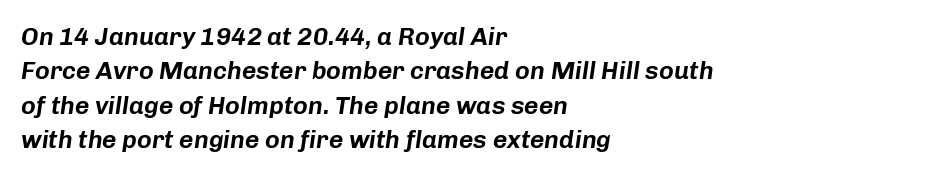
{"italic": "yes", "lean": "right", "slant_degrees": 8, "underline": "no", "align": "left", "line_spacing": "normal", "line_spacing_ratio": 1.38, "letter_spacing": "normal", "letter_spacing_em": 0.0, "glyph_px": 25}
